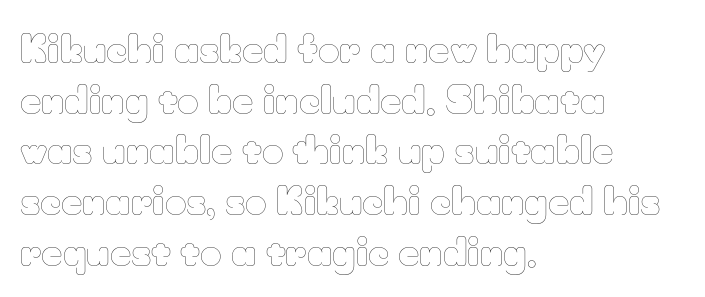
Q: Is the text bold? A: No.
Q: Is the text italic (slanted)? A: No, it is upright.
Q: Is the text underlined? A: No.
Q: How is the paragraph aligned? A: Left-aligned.
Q: Is the spacing between letters normal or unusually wide? A: Normal.
Q: Is the spacing between lines tight, normal or loose? A: Normal.
Q: Width (condensed, normal, or wide)? A: Normal.
Q: Stroke contrast? A: Low.
Q: x-height? A: Small.
Q: Monospaced? A: No.
